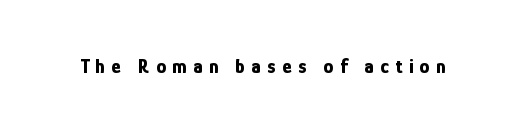
Q: Is the text bold? A: Yes.
Q: Is the text italic (slanted)? A: No, it is upright.
Q: Is the text underlined? A: No.
Q: Is the spacing between letters normal or unusually wide? A: Unusually wide.
